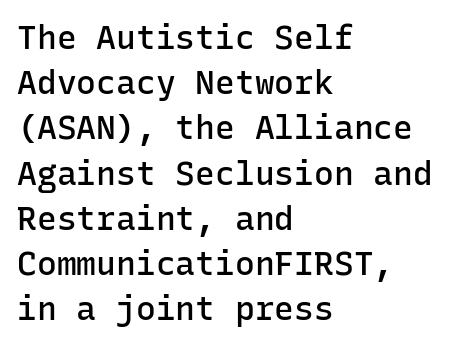
Do the letters lean? They stand straight. This is sans-serif lettering, the kind often seen on screens and signage. Compared with typical paragraphs, the rows here are spaced about the same. Is the type bold? Partly — it's a semibold, heavier than regular but not fully bold. These lines are rendered in a fixed-pitch font.
